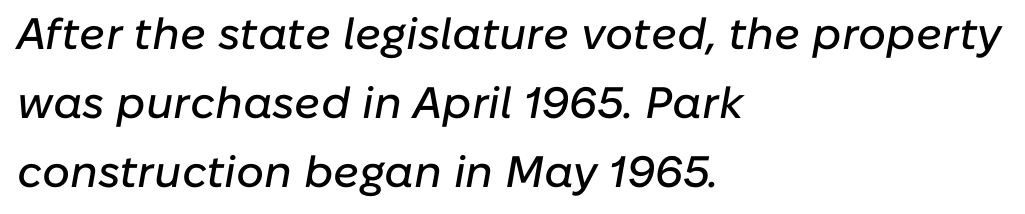
These lines keep a tight, regular rhythm from letter to letter. Every row of glyphs begins at an identical x-position on the left. The rows are spaced the way most documents space them. Here the designer chose a conventional face with non-uniform glyph widths.
